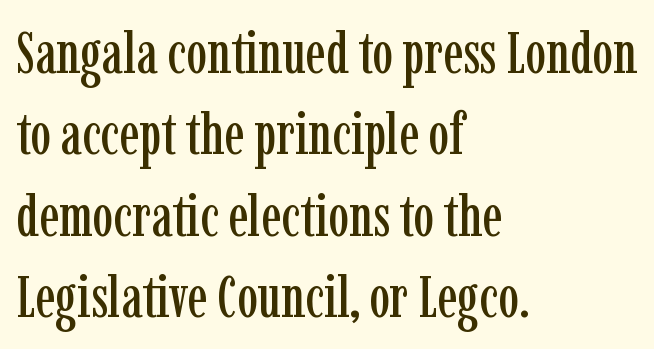
Rendered with straight, roman letterforms. This sample is left-justified, so line endings fall wherever the words run out. Standard letterfit; no display-style spreading of the glyphs. Each new line begins a customary step beneath the previous one.
